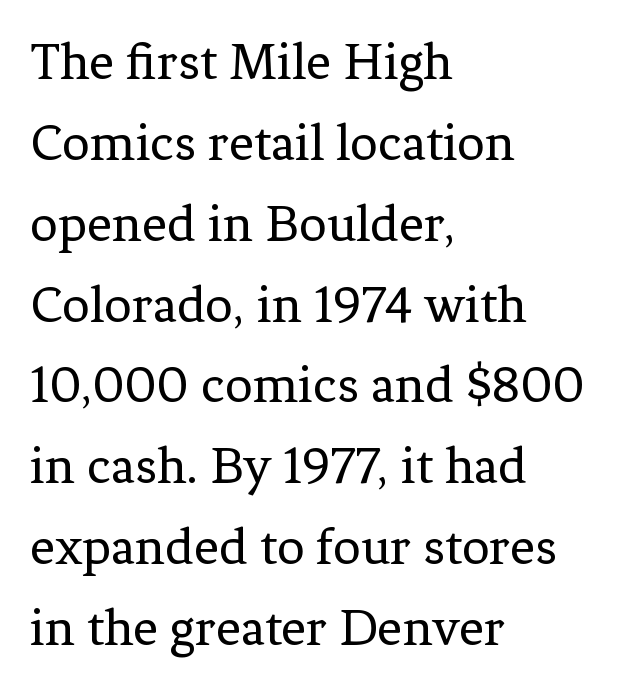
The image shows 55 px regular-weight serif type, upright; set left-aligned, normal line spacing (1.47x), normal letter spacing, not underlined; low stroke contrast and a medium x-height.
